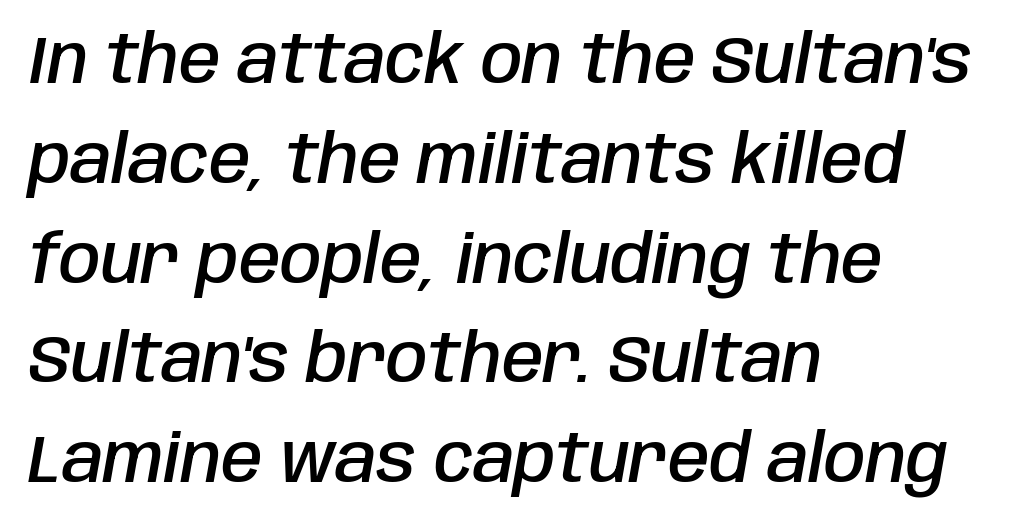
{"italic": "yes", "lean": "right", "slant_degrees": 10, "bold": "semi", "weight": "semibold", "width": "condensed", "stroke_contrast": "low", "x_height": "large", "monospaced": "no", "underline": "no", "align": "left", "line_spacing": "normal", "line_spacing_ratio": 1.49, "letter_spacing": "normal", "letter_spacing_em": 0.0, "glyph_px": 67}
